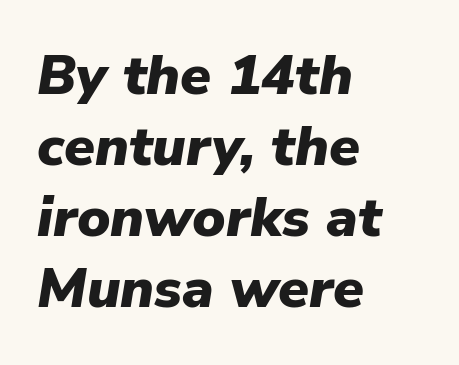
{"italic": "yes", "lean": "right", "slant_degrees": 9, "bold": "yes", "weight": "heavy", "width": "normal", "stroke_contrast": "low", "x_height": "medium", "monospaced": "no", "underline": "no", "align": "left", "line_spacing": "normal", "line_spacing_ratio": 1.27, "letter_spacing": "normal", "letter_spacing_em": 0.0, "glyph_px": 56}
